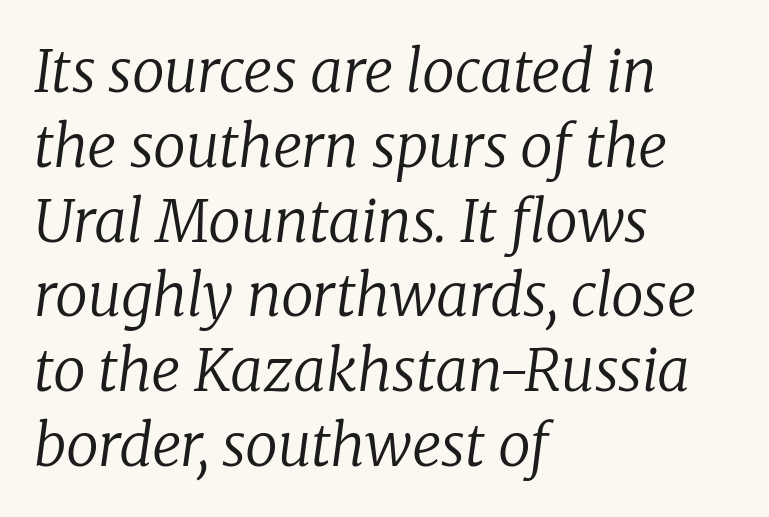
You can tell it's italic because the verticals aren't actually vertical. The space directly below the letters is spotless. The weight would be labelled regular, book, light, or lighter still. A typesetter would label this face a serif.
